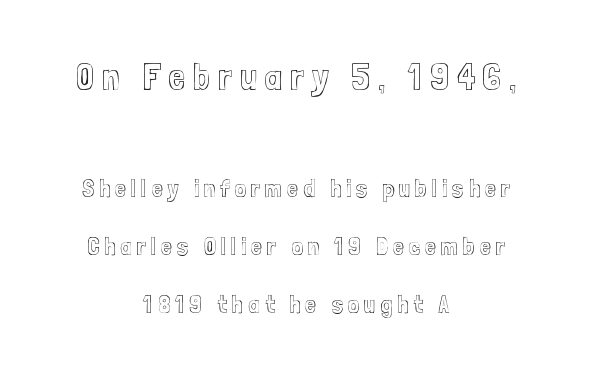
Neither beginnings nor endings align; midpoints do. Do the characters align in a grid? No, the font is proportional. What's the leading like? Stretched, with rows far apart. This rendering widens character spacing well past its baseline value. The font's upright variant was chosen for this text. Anything drawn beneath the words? Only blank space.
